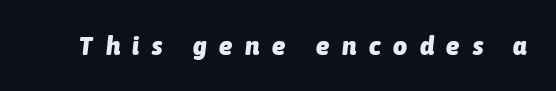
The image shows 27 px bold type, italic (leaning right); set unusually wide letter spacing (+0.47 em), not underlined.
